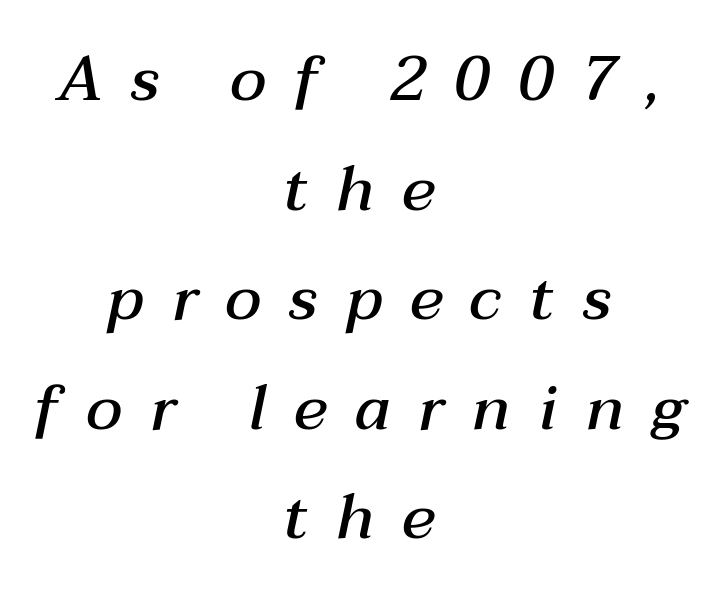
The image shows 63 px semibold type, italic (leaning right); set centered, line spacing 1.74x, unusually wide letter spacing (+0.44 em), not underlined; medium stroke contrast and a medium x-height.
